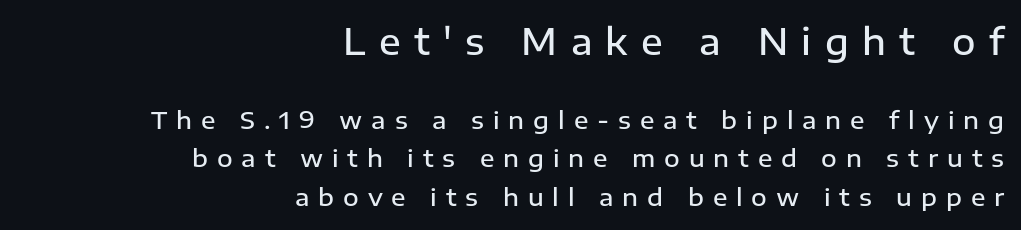
{"serif": "no", "italic": "no", "bold": "semi", "weight": "semibold", "width": "normal", "stroke_contrast": "low", "x_height": "medium", "monospaced": "no", "underline": "no", "align": "right", "line_spacing": "normal", "line_spacing_ratio": 1.61, "letter_spacing": "wide", "letter_spacing_em": 0.37, "larger_block": "first", "size_ratio": 1.5, "glyph_px": 36}
